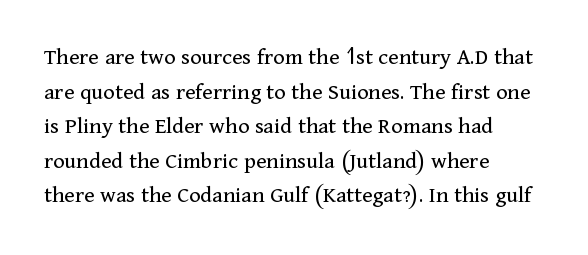
Q: Is the text bold? A: No.
Q: Is the text italic (slanted)? A: No, it is upright.
Q: Is the text underlined? A: No.
Q: How is the paragraph aligned? A: Left-aligned.
Q: Is the spacing between letters normal or unusually wide? A: Normal.
Q: Is the spacing between lines tight, normal or loose? A: Normal.
